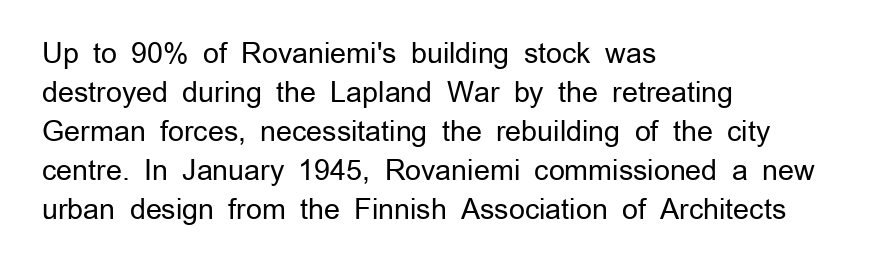
Leftover space on each line is placed entirely after the last word. This rendering leaves character spacing at its baseline value. Quick note: not italic, upright. The specimen omits any rule beneath the text block's lines. The rendering uses a moderate line-height, typical for paragraphs.
